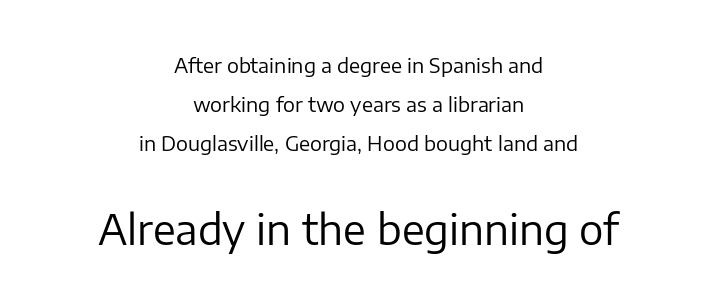
Q: Is the text bold? A: No.
Q: Is the text italic (slanted)? A: No, it is upright.
Q: Is the typeface a serif or a sans-serif typeface? A: Sans-serif.
Q: Is the text underlined? A: No.
Q: How is the paragraph aligned? A: Centered.
Q: Is the spacing between letters normal or unusually wide? A: Normal.
Q: Is the spacing between lines tight, normal or loose? A: Loose.
Q: Which block of text is set in a larger size, the first (top) or the second (bottom)? A: The second (bottom) one.
Q: Width (condensed, normal, or wide)? A: Normal.
Q: Stroke contrast? A: Low.
Q: x-height? A: Medium.
Q: Monospaced? A: No.
